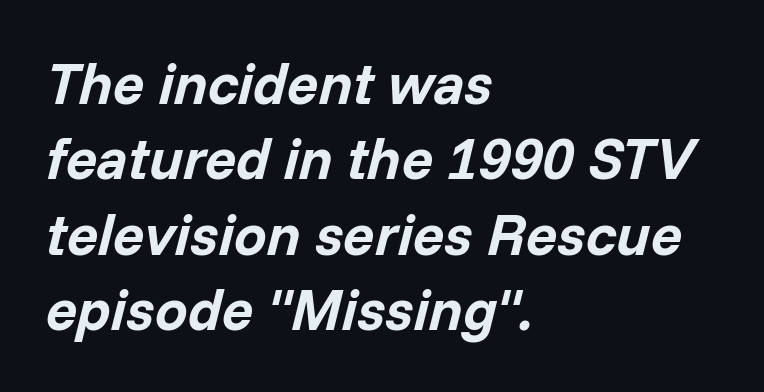
Q: Is the text bold? A: Yes.
Q: Is the text italic (slanted)? A: Yes, it leans right by about 14 degrees.
Q: Is the text underlined? A: No.
Q: How is the paragraph aligned? A: Left-aligned.
Q: Is the spacing between letters normal or unusually wide? A: Normal.
Q: Is the spacing between lines tight, normal or loose? A: Normal.
Q: Width (condensed, normal, or wide)? A: Normal.
Q: Stroke contrast? A: Low.
Q: x-height? A: Medium.
Q: Monospaced? A: No.
